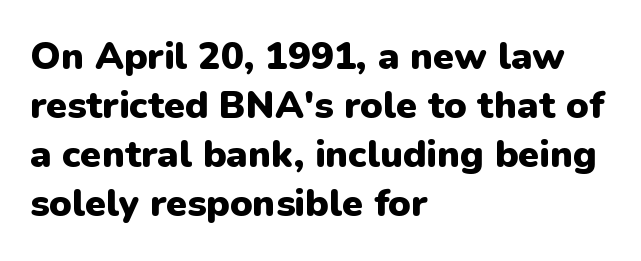
The space between consecutive lines is moderate. Every character sits straight up, as roman type does. Which margin do the lines hug? The left one — the right edge is uneven. Short note: letters normally spaced. Bare-footed words on every line.
